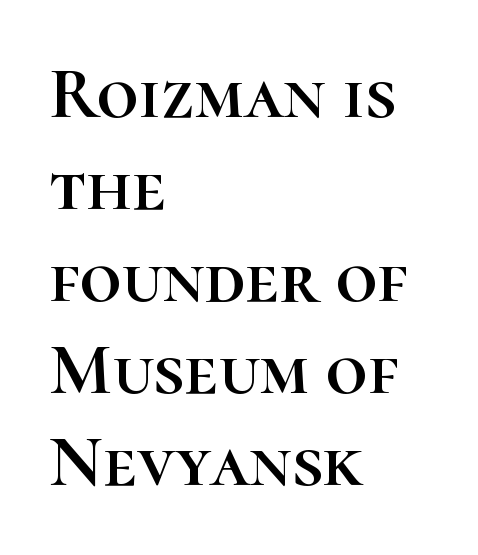
Is this a fixed-width face? No — the glyphs have proportional, varying widths. Notice how descenders clear the ascenders below comfortably — that's standard leading. Casual observation: everything's shoved over to the left. No extra tracking has been applied to these lines. These lines were composed using upright roman letters.
